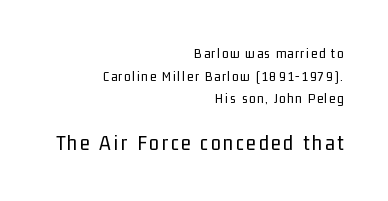
Q: Is the text bold? A: No.
Q: Is the text italic (slanted)? A: No, it is upright.
Q: Is the text underlined? A: No.
Q: How is the paragraph aligned? A: Right-aligned.
Q: Is the spacing between lines tight, normal or loose? A: Normal.
Q: Which block of text is set in a larger size, the first (top) or the second (bottom)? A: The second (bottom) one.
